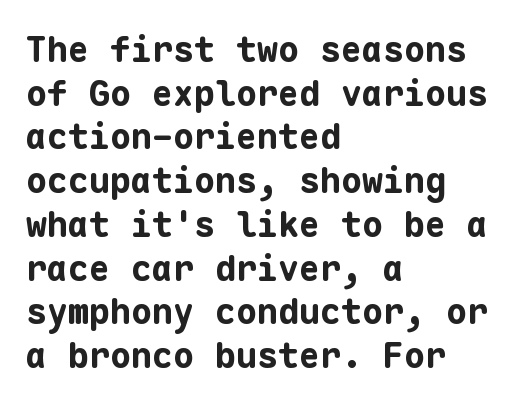
{"serif": "no", "italic": "no", "bold": "yes", "weight": "bold", "width": "normal", "stroke_contrast": "low", "x_height": "medium", "monospaced": "yes", "underline": "no", "align": "left", "line_spacing": "normal", "line_spacing_ratio": 1.25, "letter_spacing": "normal", "letter_spacing_em": 0.0, "glyph_px": 35}
